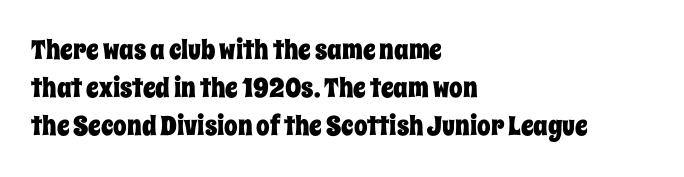
The image shows 27 px text type, upright; set left-aligned, normal line spacing (1.41x), normal letter spacing, not underlined.
